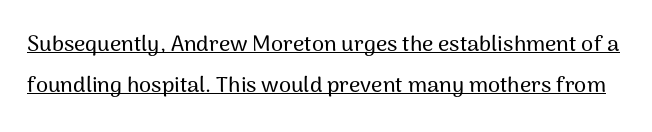
The image shows 22 px text type, upright; set line spacing 1.85x, normal letter spacing, underlined.
